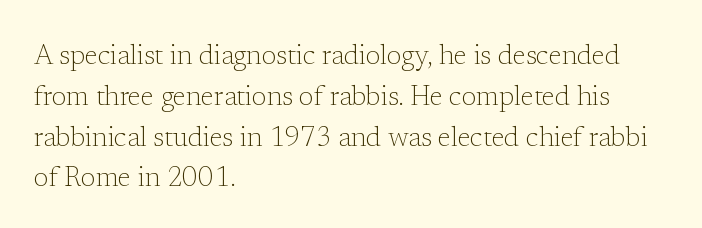
The image shows 27 px text type, upright; set left-aligned, normal line spacing (1.51x), normal letter spacing, not underlined.
